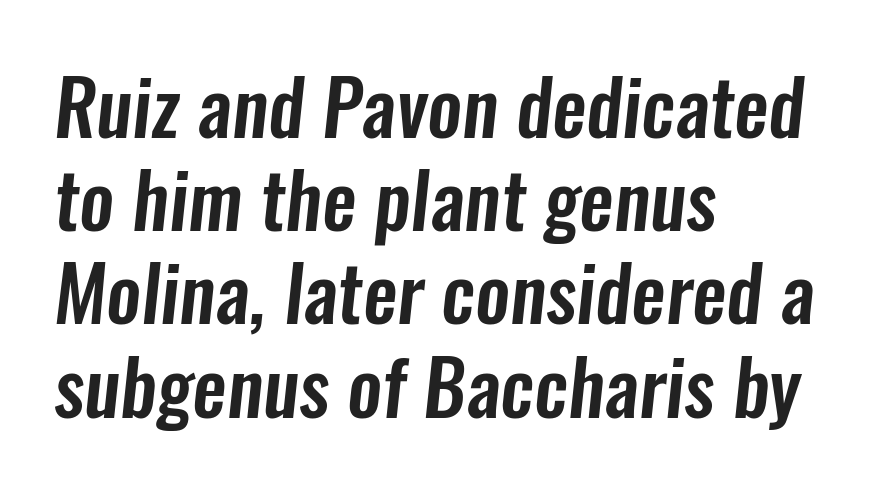
{"serif": "no", "width": "condensed", "stroke_contrast": "low", "x_height": "medium", "monospaced": "no", "underline": "no", "align": "left", "line_spacing_ratio": 1.21, "letter_spacing": "normal", "letter_spacing_em": 0.0, "glyph_px": 77}
